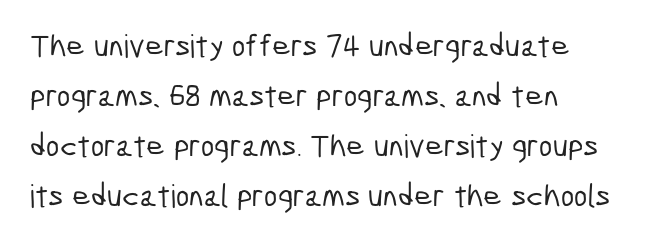
Glance below the letters and you will spot only blank space. The rendering uses natural spacing where letterforms have individual widths. Regarding serifs, this sample does without them. You could call the tracking neutral — neither tight nor loose. The passage shown stacks its lines at a standard gap.
